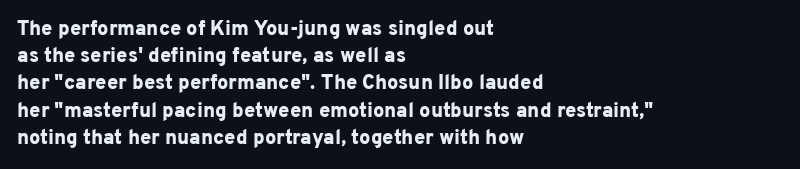
The image shows 20 px bold type, upright; set left-aligned, normal line spacing (1.36x), normal letter spacing, not underlined.
